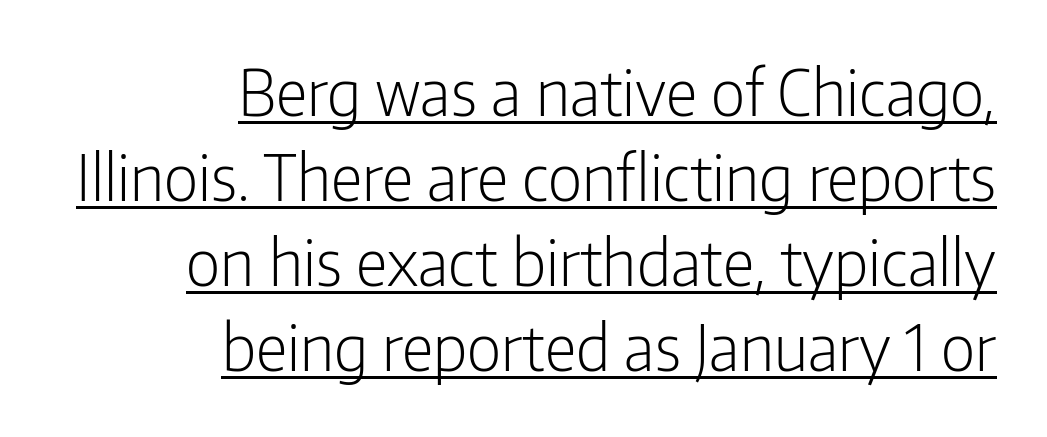
The image shows 63 px light, condensed sans-serif type, upright; set right-aligned, normal line spacing (1.35x), normal letter spacing, underlined; low stroke contrast and a medium x-height.
